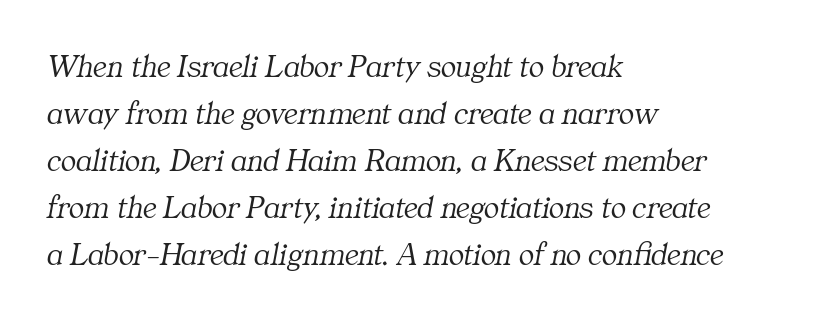
Rows of type keep a routine distance in the vertical direction. The ragged edge is on the right, which tells us the setting is flush left. Looking at the ascenders, they clearly lean. No extra ink here — the face is not bold.
